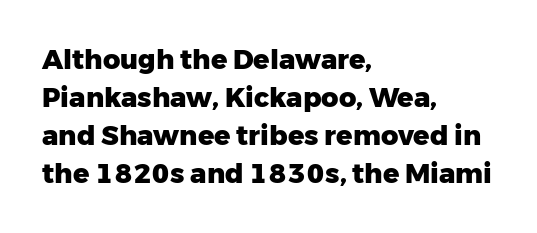
Q: Is the text bold? A: Yes.
Q: Is the text italic (slanted)? A: No, it is upright.
Q: Is the text underlined? A: No.
Q: How is the paragraph aligned? A: Left-aligned.
Q: Is the spacing between letters normal or unusually wide? A: Normal.
Q: Is the spacing between lines tight, normal or loose? A: Normal.
